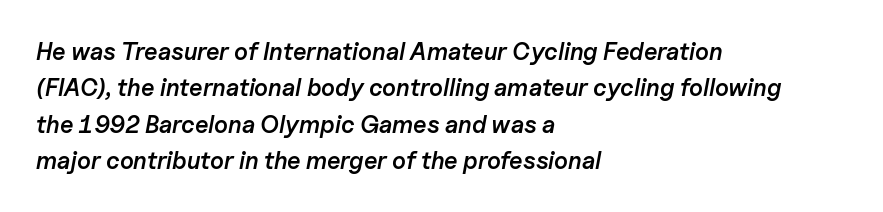
{"italic": "yes", "lean": "right", "slant_degrees": 11, "bold": "semi", "underline": "no", "align": "left", "line_spacing": "normal", "line_spacing_ratio": 1.52, "letter_spacing": "normal", "letter_spacing_em": 0.0, "glyph_px": 24}
